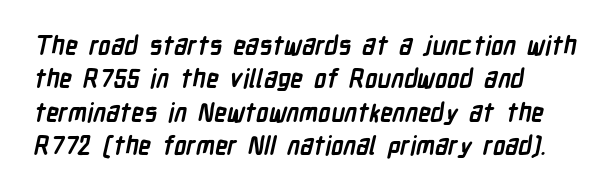
The foot of each line stays bare and open. All the whitespace from short lines collects on the right. Notice how descenders clear the ascenders below comfortably — that's standard leading. Emphasis by weight is at full strength: bold.
